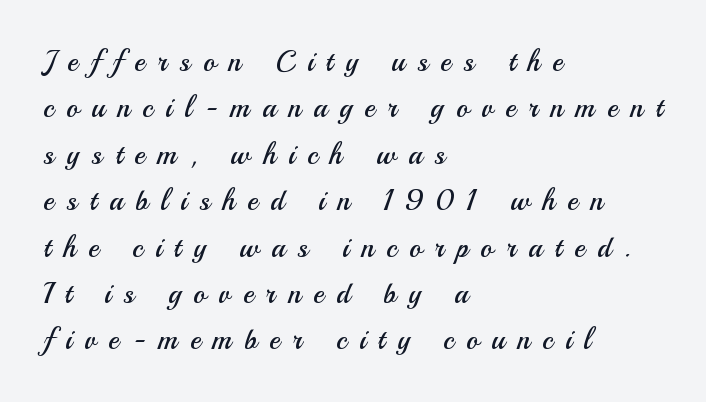
{"serif": "no", "bold": "no", "weight": "regular", "width": "normal", "stroke_contrast": "medium", "x_height": "small", "monospaced": "no", "underline": "no", "align": "left", "line_spacing": "normal", "line_spacing_ratio": 1.6, "letter_spacing": "wide", "letter_spacing_em": 0.43, "glyph_px": 29}
